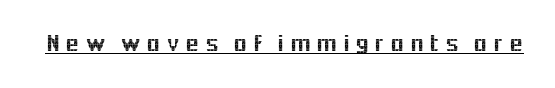
Q: Is the text italic (slanted)? A: No, it is upright.
Q: Is the text underlined? A: Yes.
Q: Is the spacing between letters normal or unusually wide? A: Unusually wide.
